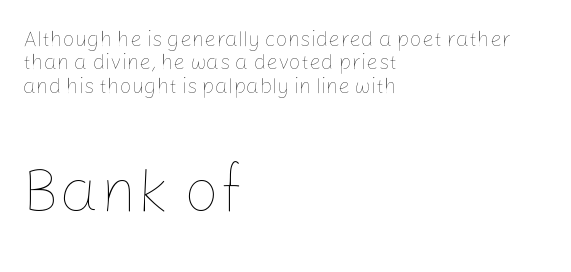
Proportional: the letters do not fall into vertical columns. In terms of leading, this rendering errs on the cramped side. In CSS terms this would be text-align: left. The gaps between neighbouring characters are ordinary and unremarkable. Has an underline been added? It has not.
